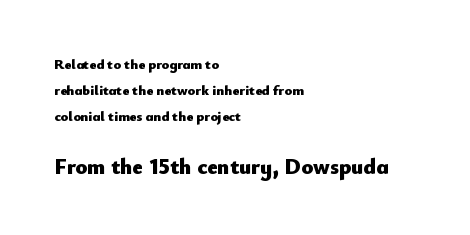
{"italic": "no", "bold": "yes", "underline": "no", "align": "left", "line_spacing_ratio": 1.86, "letter_spacing": "normal", "letter_spacing_em": 0.0, "larger_block": "second", "size_ratio": 1.57, "glyph_px": 22}
